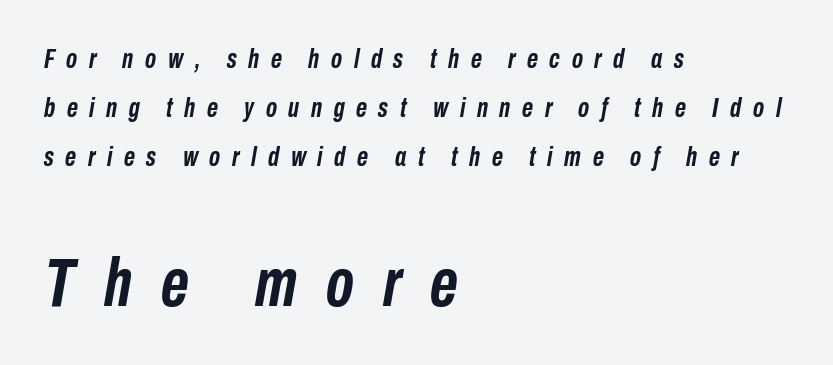
Q: Is the text bold? A: Yes.
Q: Is the text italic (slanted)? A: Yes, it leans right by about 10 degrees.
Q: Is the text underlined? A: No.
Q: How is the paragraph aligned? A: Left-aligned.
Q: Is the spacing between letters normal or unusually wide? A: Unusually wide.
Q: Which block of text is set in a larger size, the first (top) or the second (bottom)? A: The second (bottom) one.
Q: Width (condensed, normal, or wide)? A: Condensed.
Q: Stroke contrast? A: Low.
Q: x-height? A: Medium.
Q: Monospaced? A: No.
